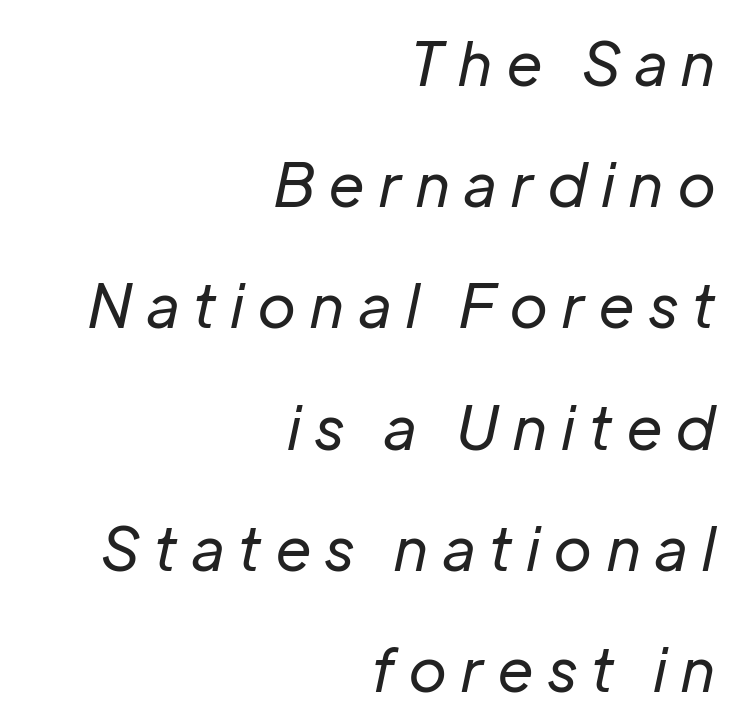
{"italic": "yes", "lean": "right", "slant_degrees": 12, "bold": "no", "weight": "regular", "width": "normal", "stroke_contrast": "low", "x_height": "medium", "monospaced": "no", "underline": "no", "align": "right", "line_spacing": "loose", "line_spacing_ratio": 2.02, "letter_spacing": "wide", "letter_spacing_em": 0.25, "glyph_px": 60}
